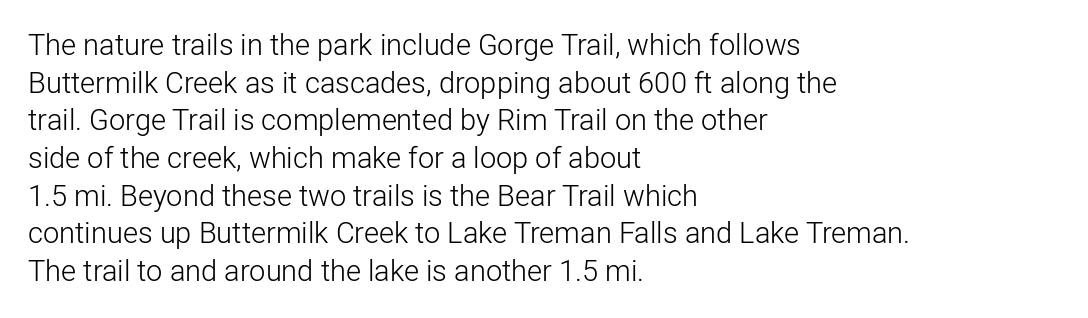
{"serif": "no", "italic": "no", "bold": "no", "weight": "light", "width": "normal", "stroke_contrast": "low", "x_height": "medium", "monospaced": "no", "underline": "no", "align": "left", "line_spacing": "normal", "line_spacing_ratio": 1.3, "letter_spacing": "normal", "letter_spacing_em": 0.0, "glyph_px": 29}
